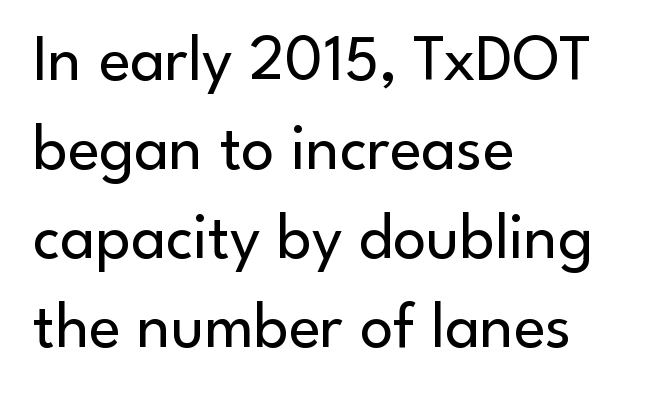
{"serif": "no", "italic": "no", "bold": "no", "weight": "regular", "width": "normal", "stroke_contrast": "low", "x_height": "small", "monospaced": "no", "underline": "no", "align": "left", "line_spacing": "normal", "line_spacing_ratio": 1.35, "letter_spacing": "normal", "letter_spacing_em": 0.0, "glyph_px": 66}
